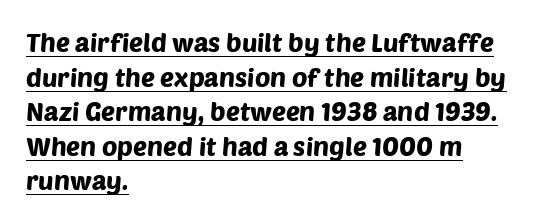
The image shows 26 px text type; set left-aligned, normal line spacing (1.33x), normal letter spacing, underlined.
